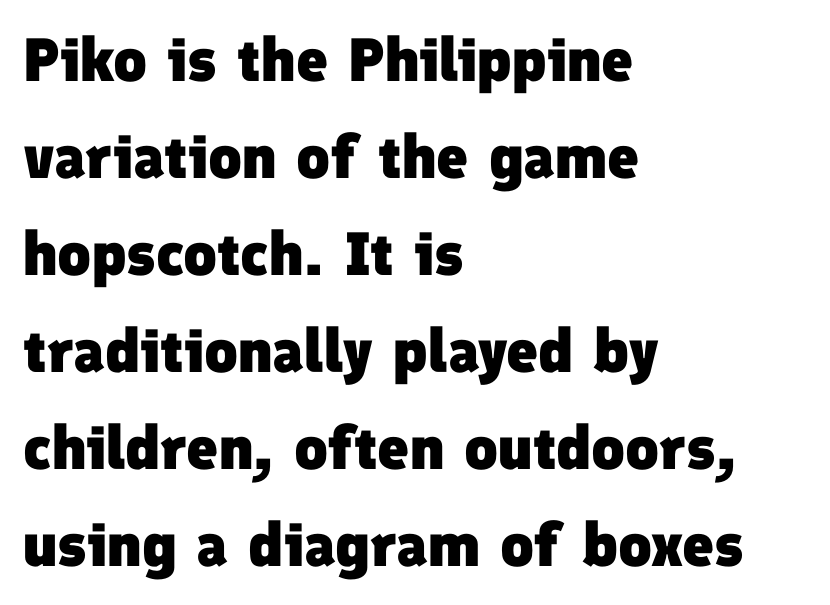
Q: Is the text bold? A: Yes.
Q: Is the typeface a serif or a sans-serif typeface? A: Sans-serif.
Q: Is the text underlined? A: No.
Q: How is the paragraph aligned? A: Left-aligned.
Q: Is the spacing between letters normal or unusually wide? A: Normal.
Q: Is the spacing between lines tight, normal or loose? A: Normal.
Q: Width (condensed, normal, or wide)? A: Normal.
Q: Stroke contrast? A: Low.
Q: x-height? A: Medium.
Q: Monospaced? A: No.
